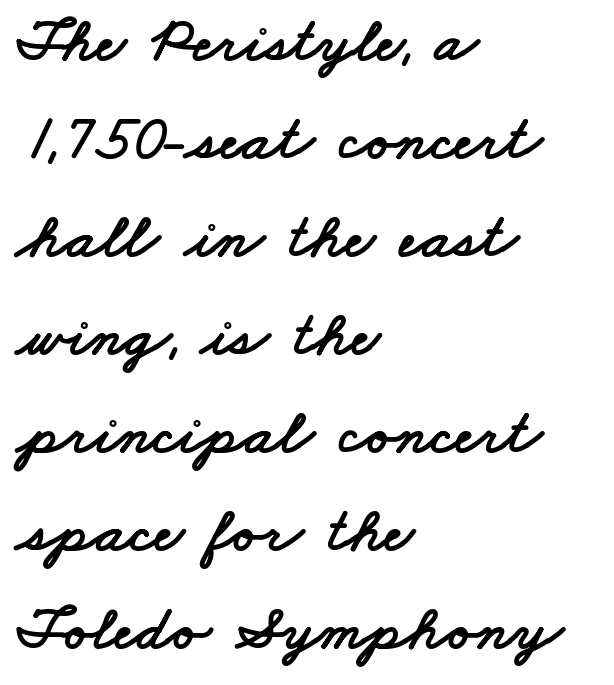
Q: Is the typeface a serif or a sans-serif typeface? A: Sans-serif.
Q: Is the text underlined? A: No.
Q: How is the paragraph aligned? A: Left-aligned.
Q: Is the spacing between letters normal or unusually wide? A: Normal.
Q: Is the spacing between lines tight, normal or loose? A: Normal.
Q: Width (condensed, normal, or wide)? A: Wide.
Q: Stroke contrast? A: Low.
Q: x-height? A: Small.
Q: Monospaced? A: No.
